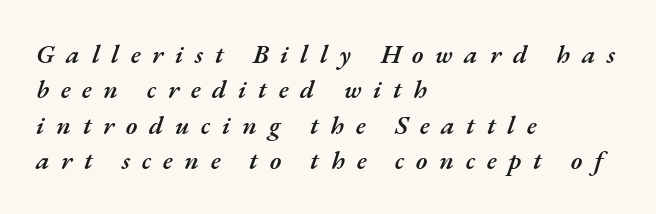
Q: Is the text bold? A: Semi-bold.
Q: Is the text italic (slanted)? A: Yes, it leans right by about 17 degrees.
Q: Is the text underlined? A: No.
Q: How is the paragraph aligned? A: Left-aligned.
Q: Is the spacing between letters normal or unusually wide? A: Unusually wide.
Q: Is the spacing between lines tight, normal or loose? A: Normal.
